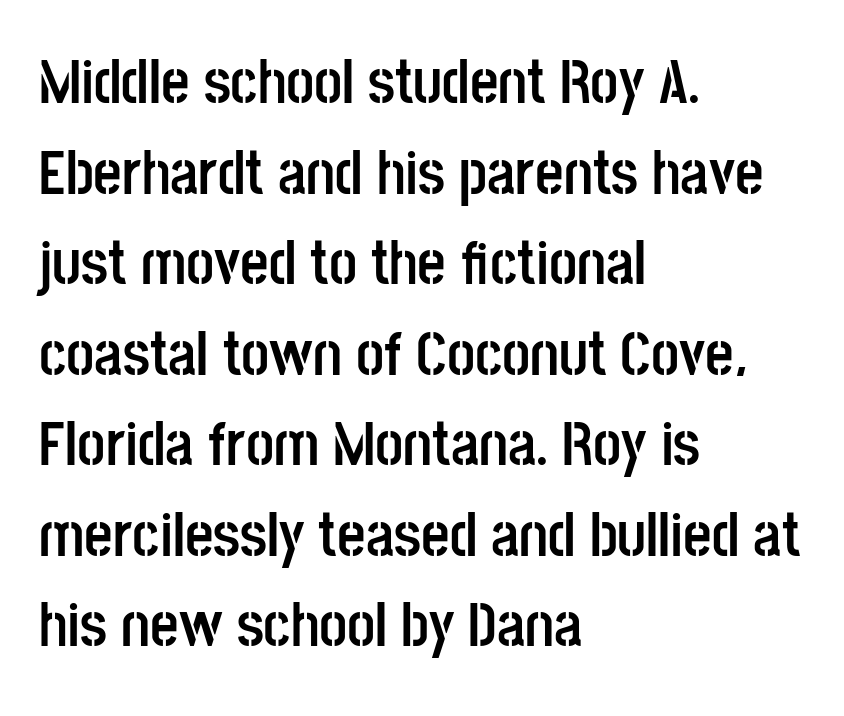
Q: Is the text bold? A: Yes.
Q: Is the text italic (slanted)? A: No, it is upright.
Q: Is the typeface a serif or a sans-serif typeface? A: Sans-serif.
Q: Is the text underlined? A: No.
Q: How is the paragraph aligned? A: Left-aligned.
Q: Is the spacing between letters normal or unusually wide? A: Normal.
Q: Is the spacing between lines tight, normal or loose? A: Normal.
Q: Width (condensed, normal, or wide)? A: Condensed.
Q: Stroke contrast? A: Low.
Q: x-height? A: Large.
Q: Monospaced? A: No.
